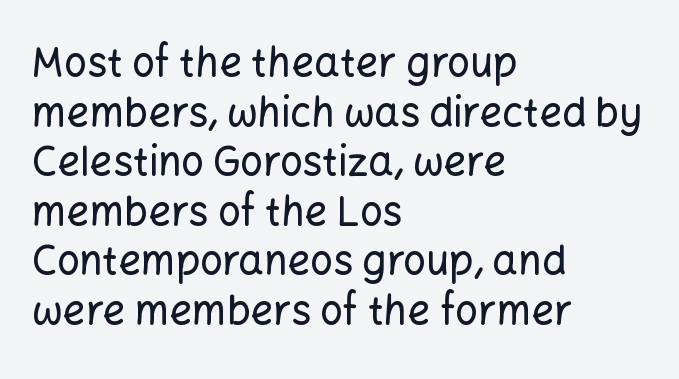
The image shows 40 px sans-serif type, upright; set left-aligned, line spacing 1.24x, normal letter spacing, not underlined; low stroke contrast and a medium x-height.
